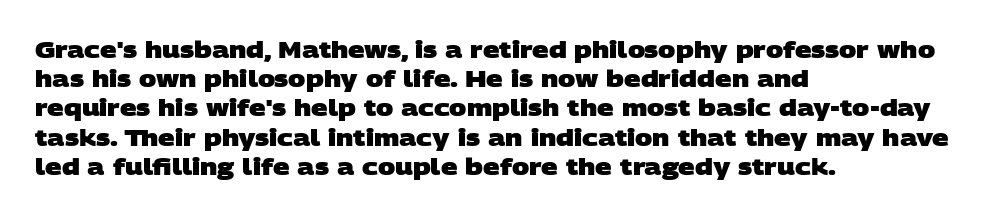
The foot of each line stays bare and open. The glyphs have the mass of a bold cut. This block has exactly the height ordinary leading produces. What stands out about the letter spacing? Nothing — it is the standard amount. In CSS terms this would be text-align: left.
